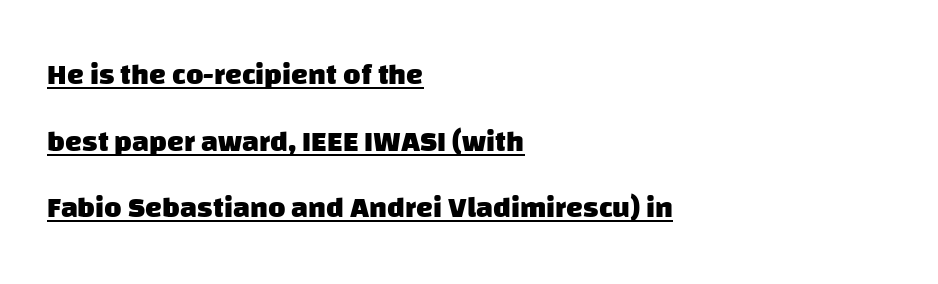
Q: Is the text bold? A: Yes.
Q: Is the typeface a serif or a sans-serif typeface? A: Sans-serif.
Q: Is the text underlined? A: Yes.
Q: How is the paragraph aligned? A: Left-aligned.
Q: Is the spacing between letters normal or unusually wide? A: Normal.
Q: Is the spacing between lines tight, normal or loose? A: Loose.
Q: Width (condensed, normal, or wide)? A: Normal.
Q: Stroke contrast? A: Low.
Q: x-height? A: Large.
Q: Monospaced? A: No.
